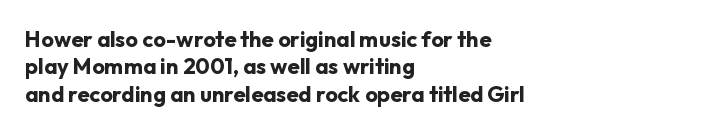
The image shows 22 px bold type, upright; set left-aligned, normal line spacing (1.25x), normal letter spacing, not underlined.
